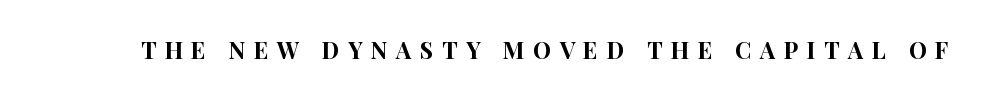
Q: Is the text italic (slanted)? A: No, it is upright.
Q: Is the text underlined? A: No.
Q: Is the spacing between letters normal or unusually wide? A: Unusually wide.
